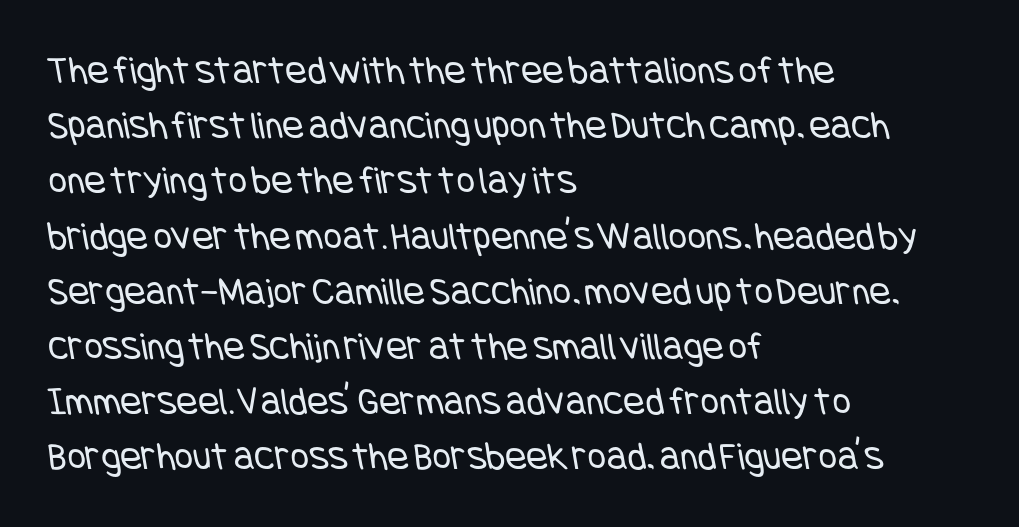
{"serif": "no", "bold": "no", "weight": "regular", "width": "condensed", "stroke_contrast": "low", "x_height": "large", "underline": "no", "align": "left", "line_spacing": "normal", "line_spacing_ratio": 1.38, "letter_spacing": "normal", "letter_spacing_em": 0.0, "glyph_px": 40}
